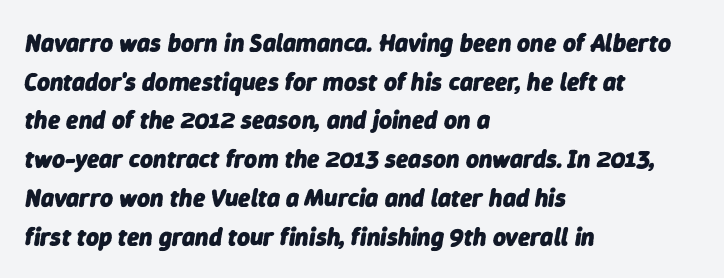
Q: Is the text bold? A: Yes.
Q: Is the text italic (slanted)? A: Yes, it leans right by about 9 degrees.
Q: Is the text underlined? A: No.
Q: How is the paragraph aligned? A: Left-aligned.
Q: Is the spacing between letters normal or unusually wide? A: Normal.
Q: Is the spacing between lines tight, normal or loose? A: Normal.
